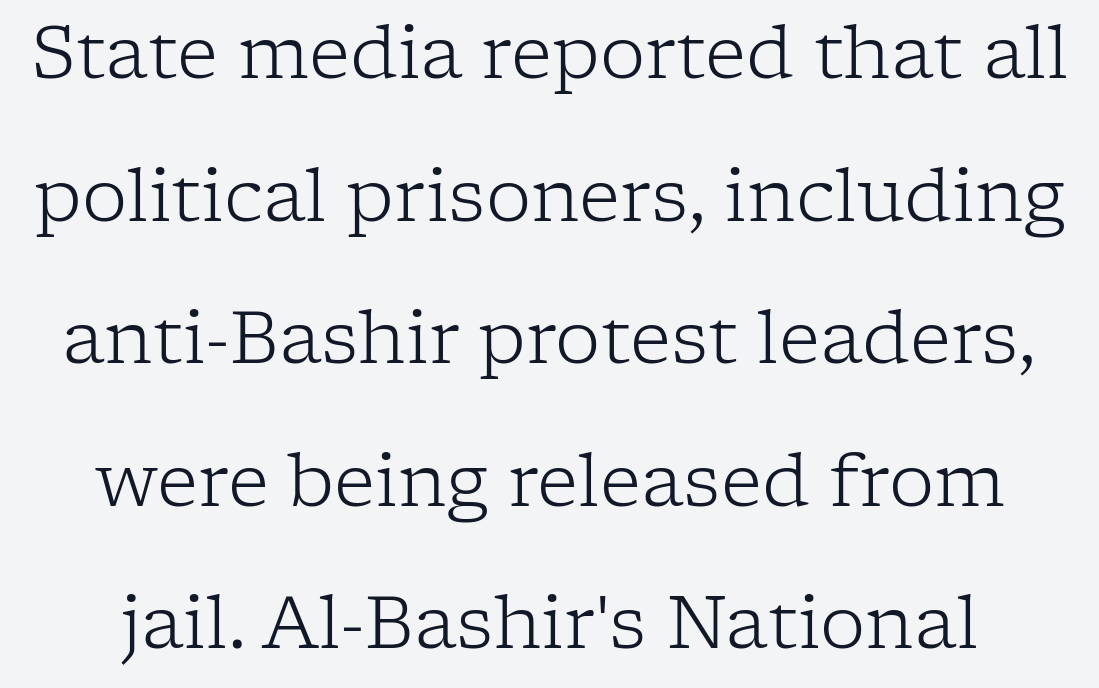
{"serif": "yes", "italic": "no", "bold": "no", "weight": "light", "width": "normal", "stroke_contrast": "low", "x_height": "medium", "monospaced": "no", "underline": "no", "line_spacing": "loose", "line_spacing_ratio": 1.98, "letter_spacing": "normal", "letter_spacing_em": 0.0, "glyph_px": 72}
